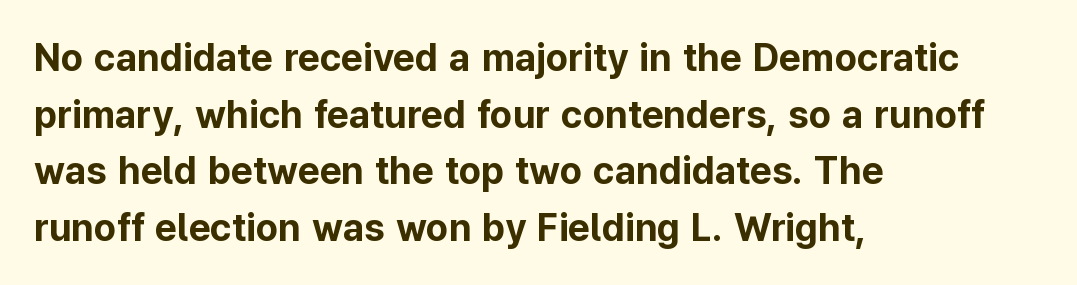
The image shows 38 px bold sans-serif type, upright; set left-aligned, normal line spacing (1.49x), normal letter spacing, not underlined; low stroke contrast and a medium x-height.
